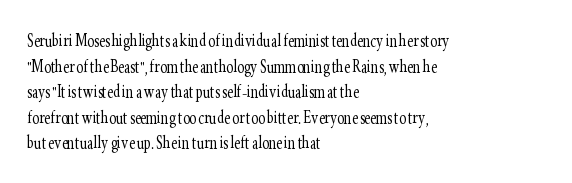
The image shows 21 px text type, upright; set left-aligned, line spacing 1.22x, normal letter spacing, not underlined.
